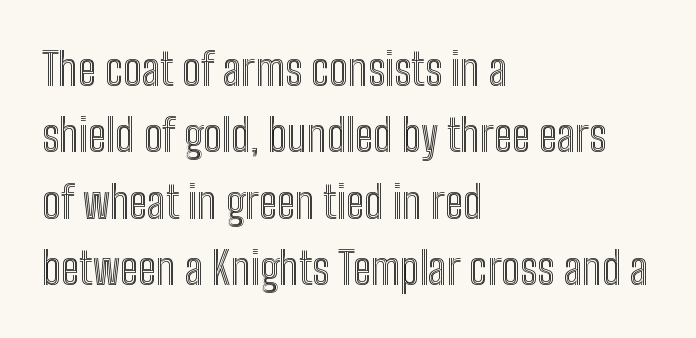
Q: Is the text italic (slanted)? A: No, it is upright.
Q: Is the text underlined? A: No.
Q: How is the paragraph aligned? A: Left-aligned.
Q: Is the spacing between letters normal or unusually wide? A: Normal.
Q: Is the spacing between lines tight, normal or loose? A: Normal.
Q: Width (condensed, normal, or wide)? A: Condensed.
Q: x-height? A: Medium.
Q: Monospaced? A: No.
